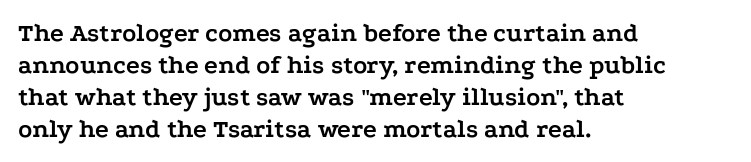
Alignment: flush left. A clean baseline with only descenders dipping below it. Vertical strokes here are truly vertical. Every letter is thick-stroked: bold, no question. A typesetter would call this zero additional tracking.
